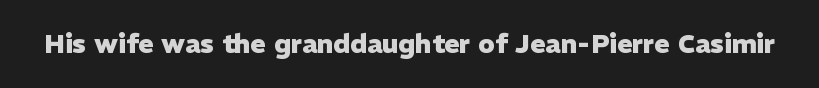
{"italic": "no", "bold": "yes", "underline": "no", "letter_spacing": "normal", "letter_spacing_em": 0.0, "glyph_px": 26}
